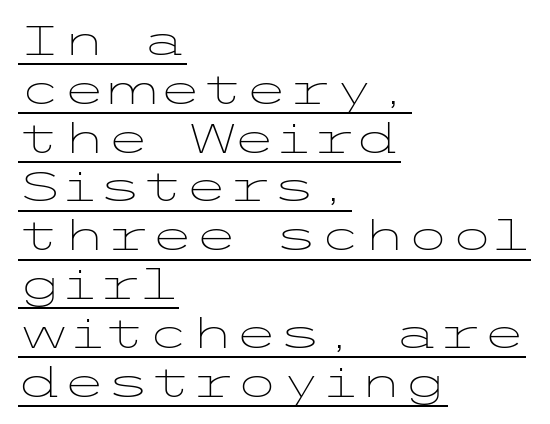
Letterform terminals end flat and unadorned throughout the passage. Is the letter spacing exaggerated? No — it looks like the ordinary default. Compared with a typical body face, this is equally light or lighter still. Designer's note — italics off, roman on. Horizontally, the lines are justified to the leading edge only. Check the space under the baseline: a stroke is drawn there.
